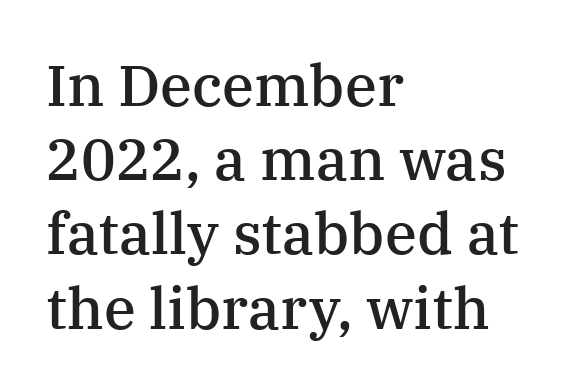
Q: Is the text bold? A: Semi-bold.
Q: Is the text italic (slanted)? A: No, it is upright.
Q: Is the typeface a serif or a sans-serif typeface? A: Serif.
Q: Is the text underlined? A: No.
Q: How is the paragraph aligned? A: Left-aligned.
Q: Is the spacing between letters normal or unusually wide? A: Normal.
Q: Is the spacing between lines tight, normal or loose? A: Normal.
Q: Width (condensed, normal, or wide)? A: Normal.
Q: Stroke contrast? A: Medium.
Q: x-height? A: Medium.
Q: Monospaced? A: No.
